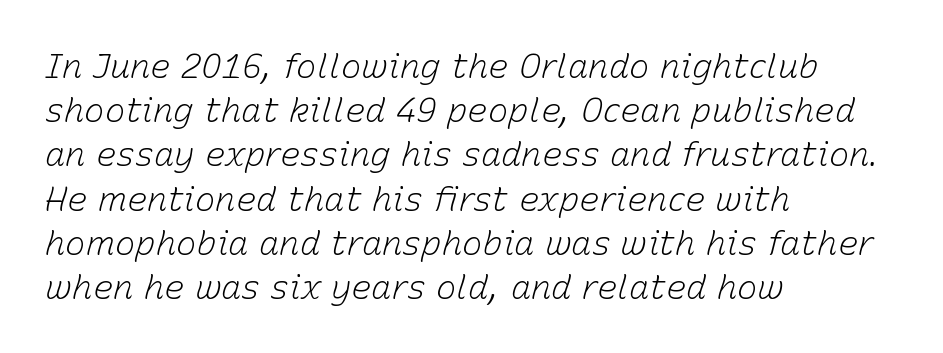
The image shows 34 px light type, italic (leaning right); set left-aligned, normal line spacing (1.3x), normal letter spacing, not underlined; low stroke contrast and a medium x-height.
